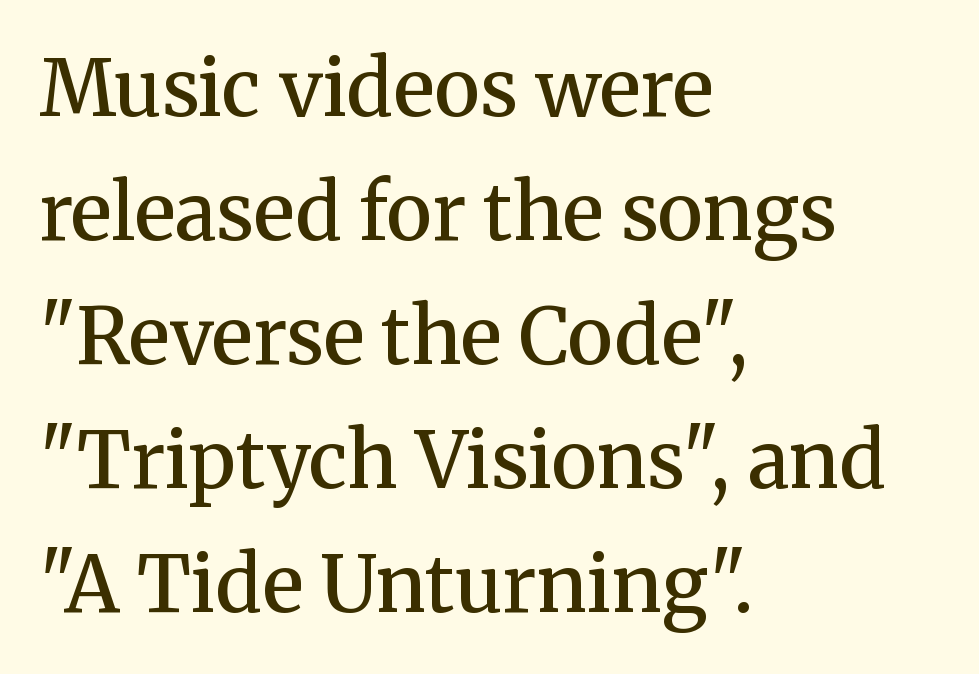
Q: Is the text bold? A: Semi-bold.
Q: Is the text italic (slanted)? A: No, it is upright.
Q: Is the typeface a serif or a sans-serif typeface? A: Serif.
Q: Is the text underlined? A: No.
Q: How is the paragraph aligned? A: Left-aligned.
Q: Is the spacing between letters normal or unusually wide? A: Normal.
Q: Is the spacing between lines tight, normal or loose? A: Normal.
Q: Width (condensed, normal, or wide)? A: Normal.
Q: Stroke contrast? A: Medium.
Q: x-height? A: Medium.
Q: Monospaced? A: No.
